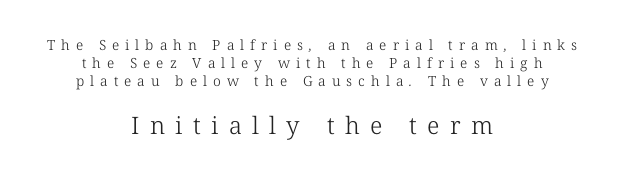
Q: Is the text bold? A: No.
Q: Is the text underlined? A: No.
Q: How is the paragraph aligned? A: Centered.
Q: Is the spacing between letters normal or unusually wide? A: Unusually wide.
Q: Is the spacing between lines tight, normal or loose? A: Normal.
Q: Which block of text is set in a larger size, the first (top) or the second (bottom)? A: The second (bottom) one.
